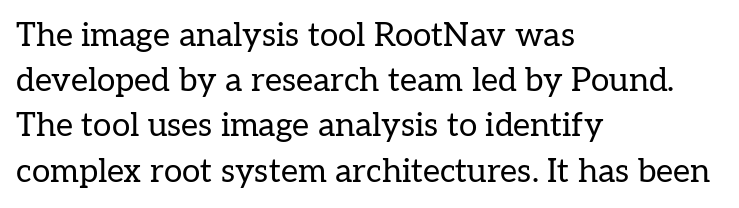
Q: Is the text bold? A: No.
Q: Is the text italic (slanted)? A: No, it is upright.
Q: Is the typeface a serif or a sans-serif typeface? A: Serif.
Q: Is the text underlined? A: No.
Q: How is the paragraph aligned? A: Left-aligned.
Q: Is the spacing between letters normal or unusually wide? A: Normal.
Q: Is the spacing between lines tight, normal or loose? A: Normal.
Q: Width (condensed, normal, or wide)? A: Normal.
Q: Stroke contrast? A: Low.
Q: x-height? A: Medium.
Q: Monospaced? A: No.
